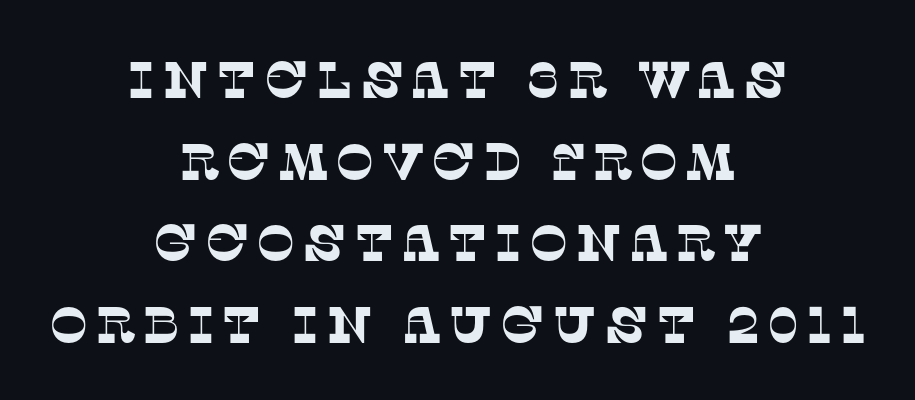
The image shows 52 px serif type; set centered, normal line spacing (1.57x), not underlined; low stroke contrast and a large x-height.
